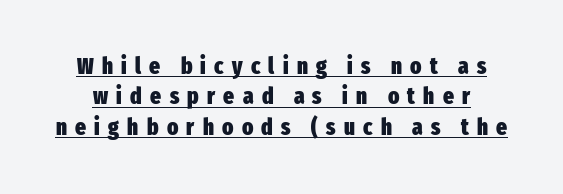
The image shows 23 px bold type, upright; set normal line spacing (1.32x), unusually wide letter spacing (+0.36 em), underlined.
